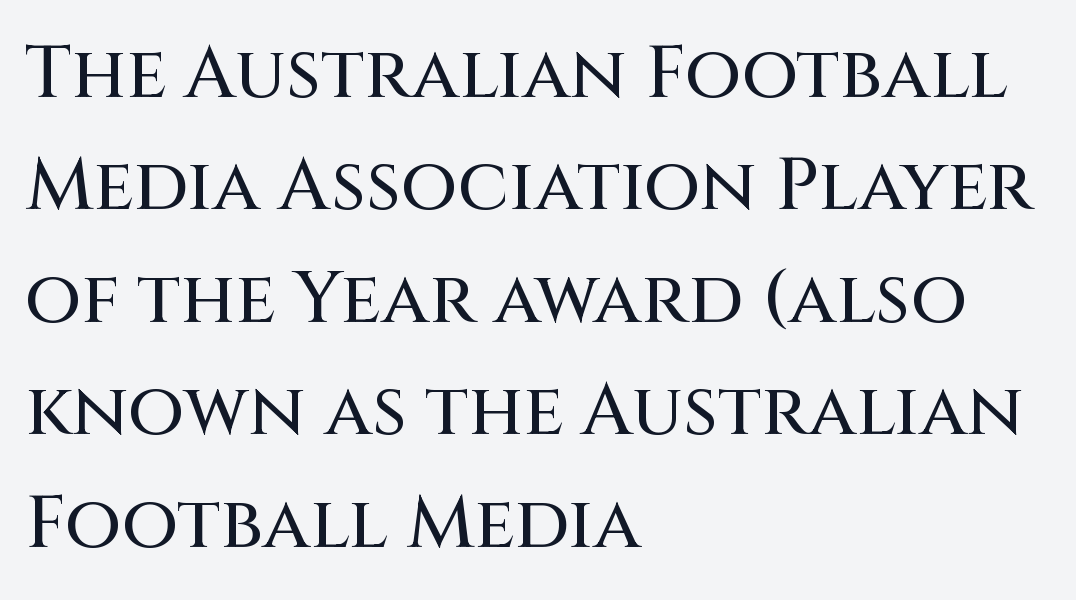
Q: Is the text italic (slanted)? A: No, it is upright.
Q: Is the typeface a serif or a sans-serif typeface? A: Sans-serif.
Q: Is the text underlined? A: No.
Q: How is the paragraph aligned? A: Left-aligned.
Q: Is the spacing between letters normal or unusually wide? A: Normal.
Q: Is the spacing between lines tight, normal or loose? A: Normal.
Q: Width (condensed, normal, or wide)? A: Normal.
Q: Stroke contrast? A: Medium.
Q: x-height? A: Large.
Q: Monospaced? A: No.
